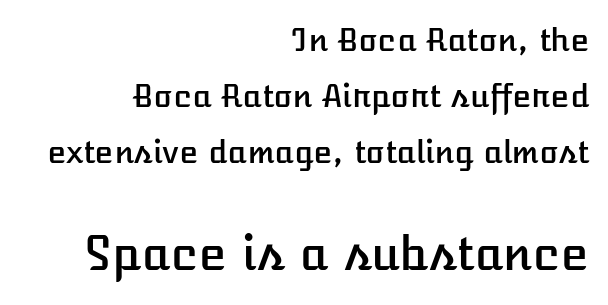
The rendering uses natural spacing where letterforms have individual widths. Does the lettering tilt? It doesn't — this is upright. Does the copy run flush right? Yes — the right margin is perfectly even. The strip under each line holds only bare page.
